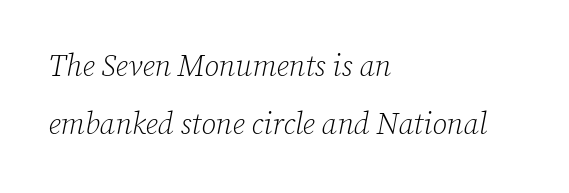
Unmarked baselines from the first word to the last. The rag falls on the right side of this text block. Type style note: has serifs. Each letter keeps its own natural width here, so spacing adapts to shape. Standard letterfit; no display-style spreading of the glyphs.
